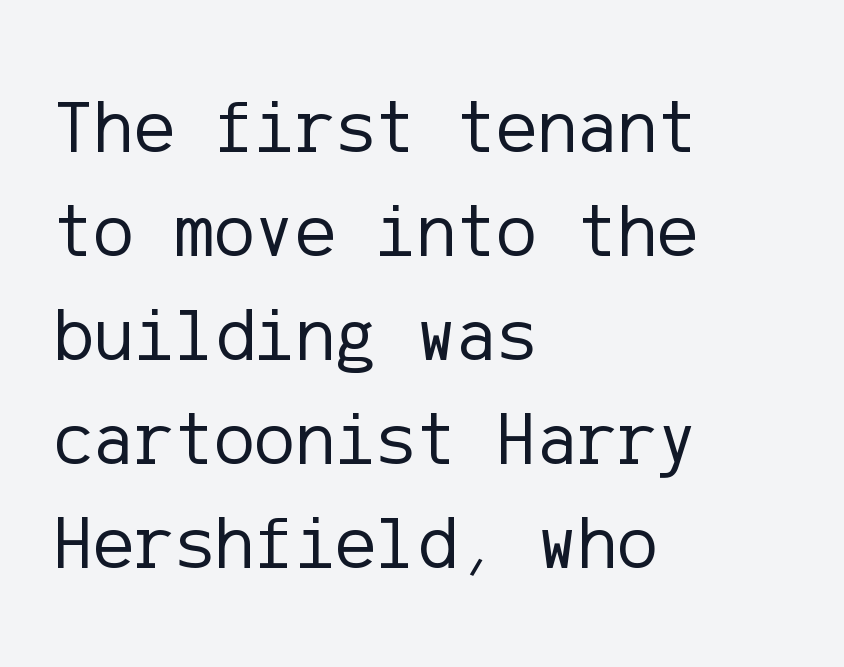
The image shows 76 px regular-weight sans-serif type, upright; set left-aligned, normal line spacing (1.37x), normal letter spacing, not underlined; low stroke contrast and a medium x-height.
